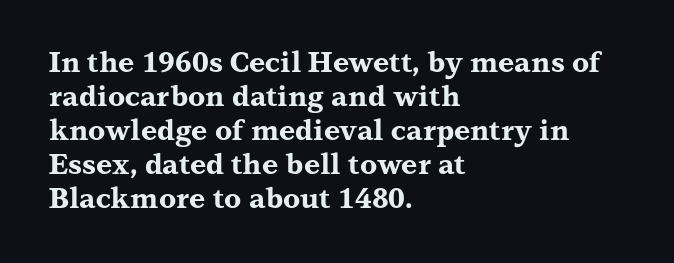
Classification — serif. Chunky letters — that's bold for sure. The baseline area is clear. Unlike italic type, these characters show no tilt at all. Default kerning and tracking; the words read as compact shapes. A typesetter would call this proportional, since set widths differ per character.
